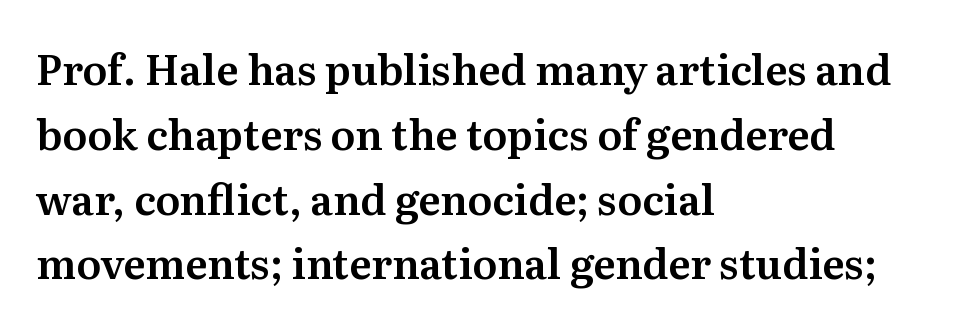
Beneath every word, the page is bare. Unlike italic type, these characters show no tilt at all. The rows are spaced the way most documents space them. Old-style or modern, the face here clearly has serifs. Each letter keeps its own natural width here, so spacing adapts to shape.
